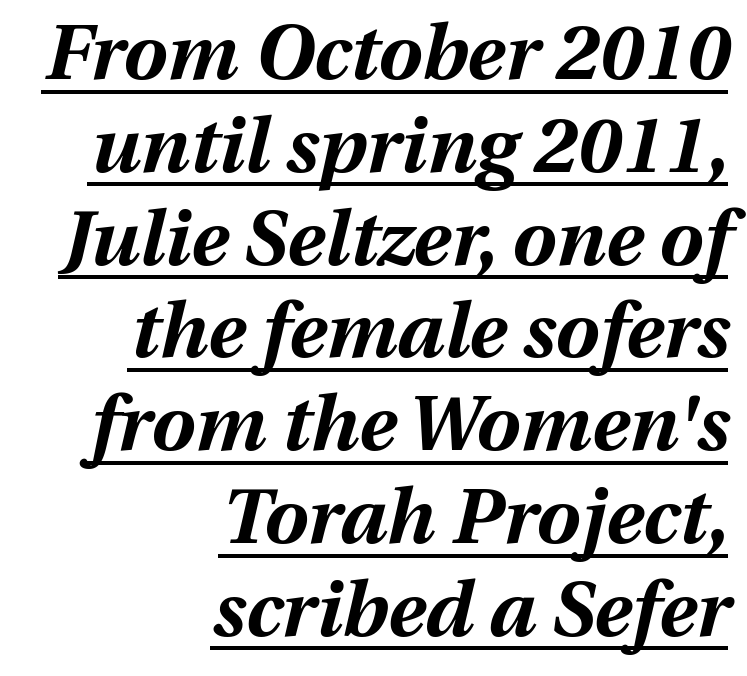
Q: Is the text bold? A: Yes.
Q: Is the text italic (slanted)? A: Yes, it leans right by about 13 degrees.
Q: Is the text underlined? A: Yes.
Q: How is the paragraph aligned? A: Right-aligned.
Q: Is the spacing between letters normal or unusually wide? A: Normal.
Q: Width (condensed, normal, or wide)? A: Normal.
Q: Stroke contrast? A: Medium.
Q: x-height? A: Medium.
Q: Monospaced? A: No.
